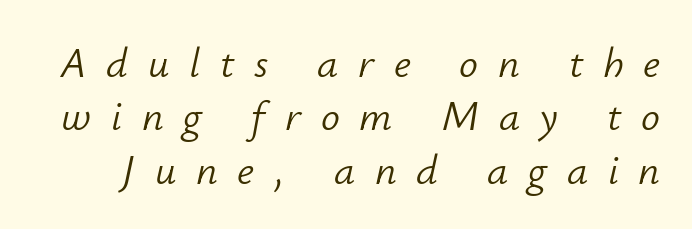
Q: Is the text bold? A: No.
Q: Is the text italic (slanted)? A: Yes, it leans right by about 12 degrees.
Q: Is the text underlined? A: No.
Q: Is the spacing between letters normal or unusually wide? A: Unusually wide.
Q: Is the spacing between lines tight, normal or loose? A: Normal.
Q: Width (condensed, normal, or wide)? A: Normal.
Q: Stroke contrast? A: Low.
Q: x-height? A: Small.
Q: Monospaced? A: No.
